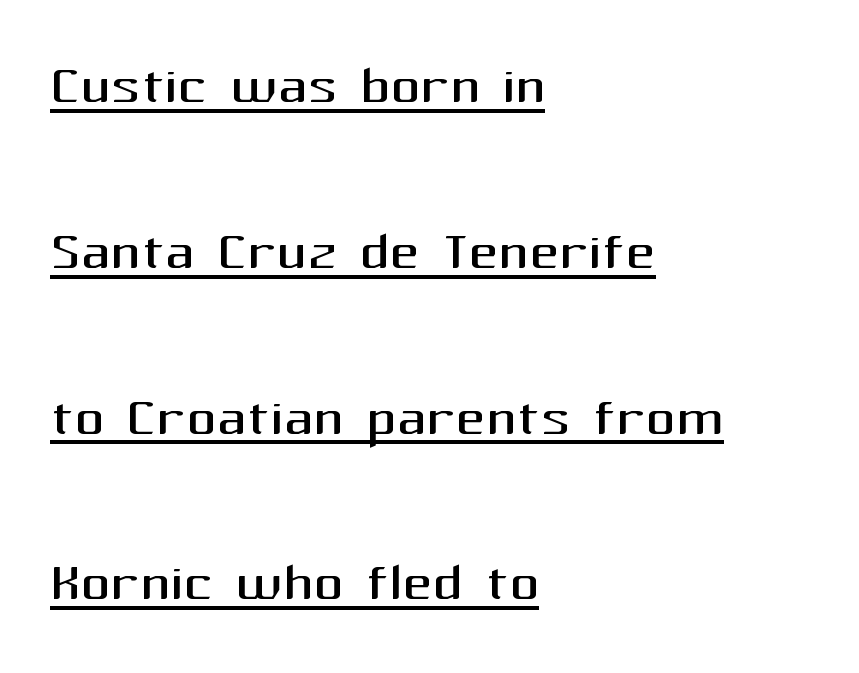
You could not count columns in this text — the font is proportionally spaced. The type sits square on the baseline with zero lean. Stroke mass is kept to a normal reading level or below. A great deal of white space separates one row of letters from the next. Compared with a centered layout, this one pins lines to the left instead.
